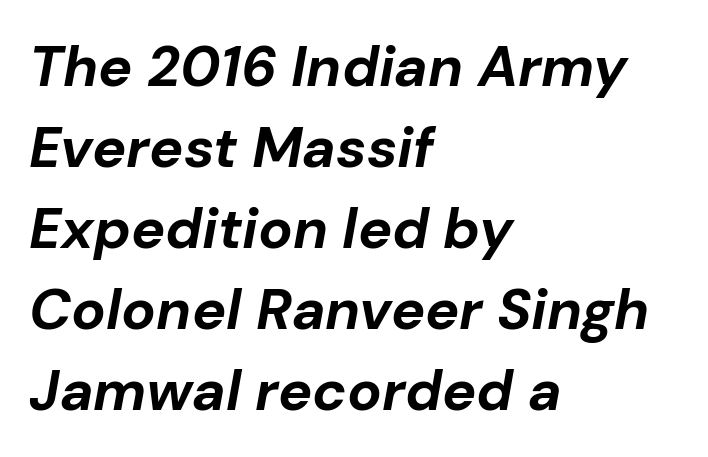
{"italic": "yes", "lean": "right", "slant_degrees": 10, "bold": "yes", "weight": "bold", "width": "normal", "stroke_contrast": "low", "x_height": "medium", "monospaced": "no", "underline": "no", "align": "left", "line_spacing": "normal", "line_spacing_ratio": 1.42, "letter_spacing": "normal", "letter_spacing_em": 0.0, "glyph_px": 57}
